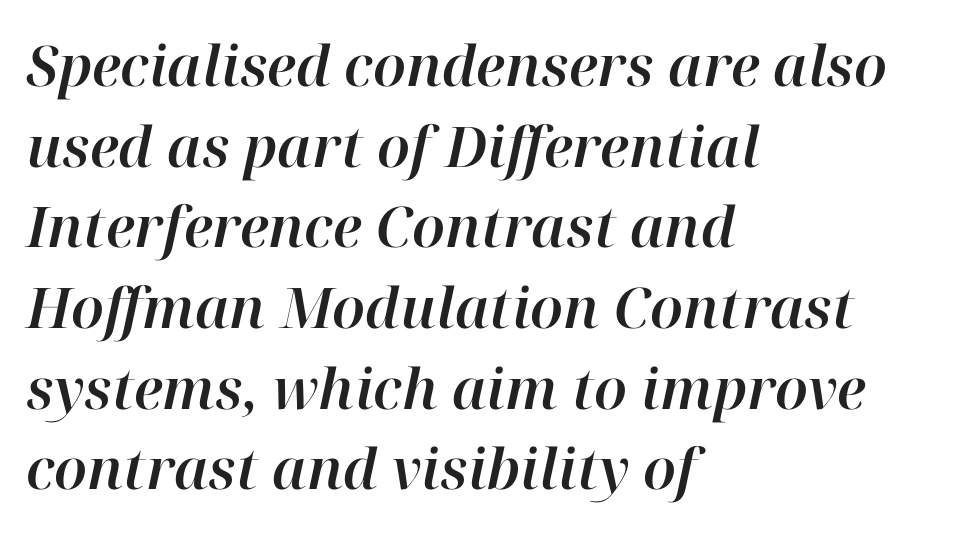
{"italic": "yes", "lean": "right", "slant_degrees": 12, "width": "normal", "stroke_contrast": "high", "x_height": "medium", "monospaced": "no", "underline": "no", "align": "left", "line_spacing": "normal", "line_spacing_ratio": 1.44, "letter_spacing": "normal", "letter_spacing_em": 0.0, "glyph_px": 56}
